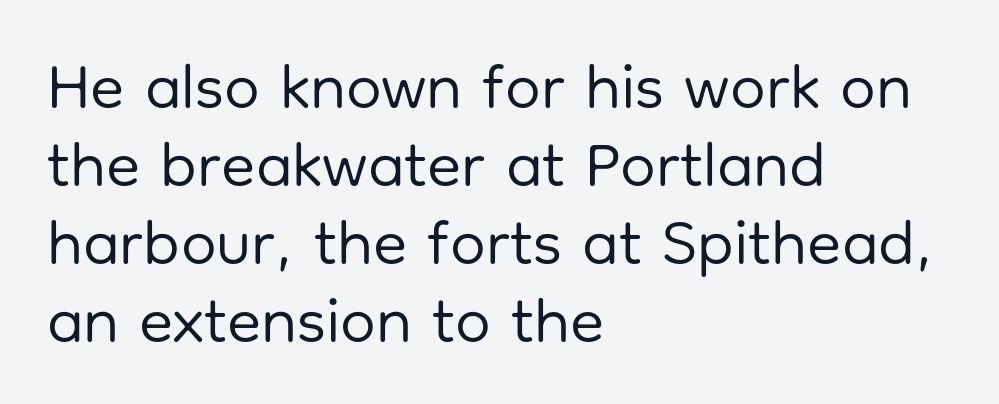
One-word summary of the alignment: left. You could call the tracking neutral — neither tight nor loose. Italic? Not at all — the glyphs are vertical. Spacing verdict: proportional, widths tailored to each character. Typographically, this falls in the sans-serif category.
